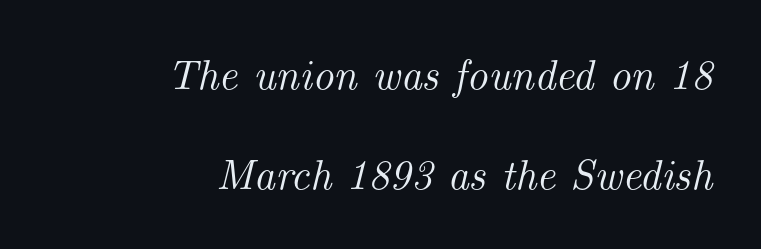
The image shows 42 px serif type, italic (leaning right); set right-aligned, loose line spacing (2.37x), normal letter spacing, not underlined; medium stroke contrast and a small x-height.
